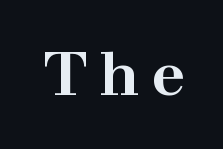
{"serif": "yes", "italic": "no", "bold": "yes", "weight": "bold", "width": "wide", "stroke_contrast": "high", "x_height": "medium", "monospaced": "no", "underline": "no", "letter_spacing": "wide", "letter_spacing_em": 0.2, "glyph_px": 59}
